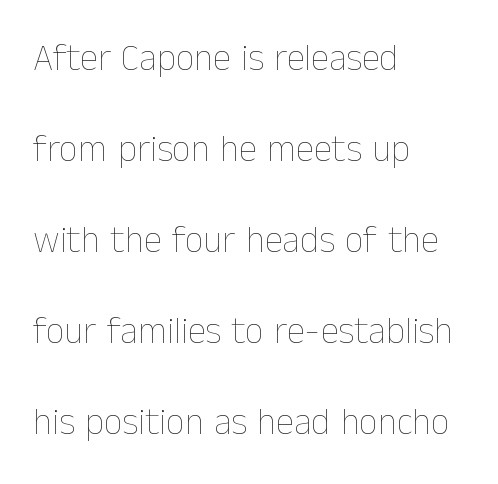
Vertically, the passage feels expansive, rows floating well apart. Words appear dense and cohesive because spacing is normal. Note the varied advance widths — an 'i' is clearly narrower than an 'm'. Ascenders rise straight up at ninety degrees.
